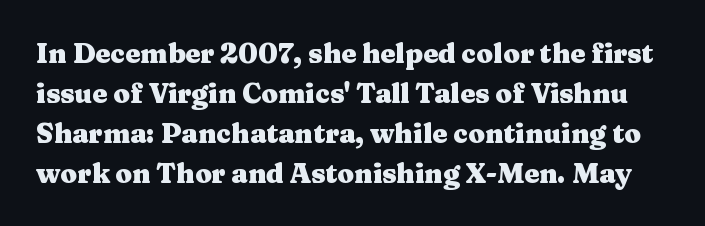
Q: Is the text bold? A: Yes.
Q: Is the text italic (slanted)? A: No, it is upright.
Q: Is the text underlined? A: No.
Q: Is the spacing between letters normal or unusually wide? A: Normal.
Q: Is the spacing between lines tight, normal or loose? A: Normal.
